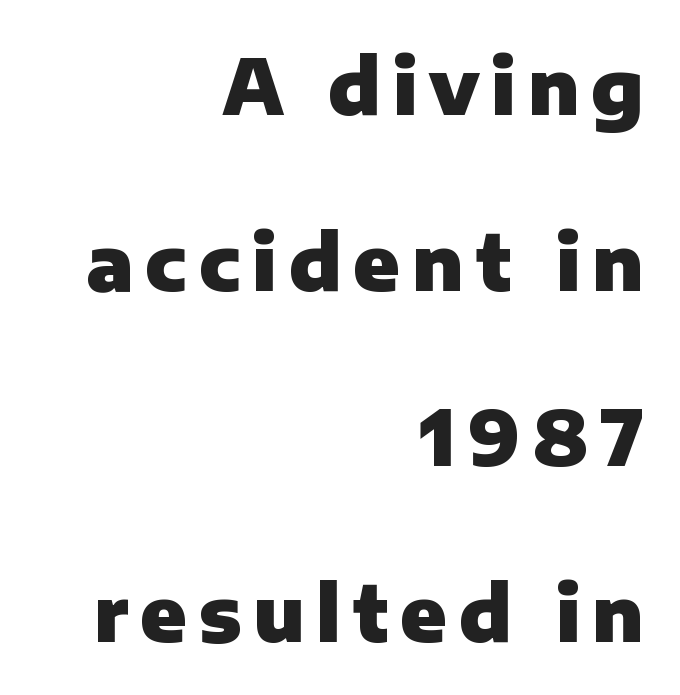
The image shows 76 px heavy sans-serif type, upright; set right-aligned, loose line spacing (2.31x), not underlined; low stroke contrast and a medium x-height.
